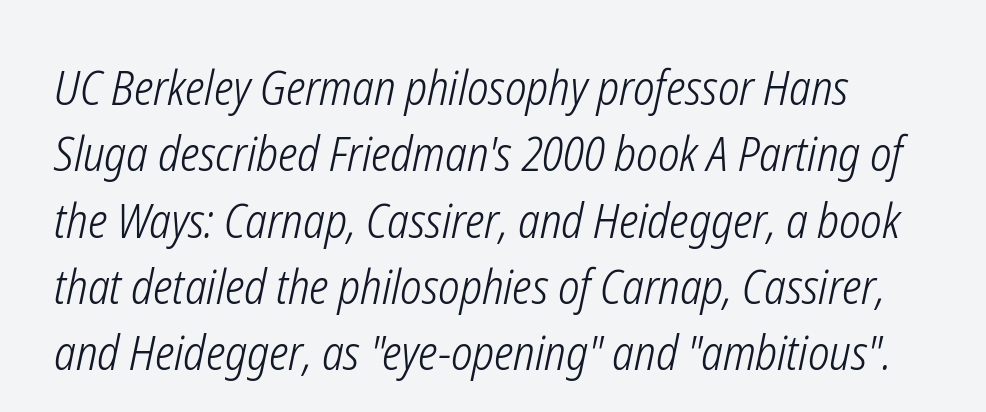
The image shows 47 px light, condensed type, italic (leaning right); set normal line spacing (1.41x), normal letter spacing, not underlined; low stroke contrast and a medium x-height.
